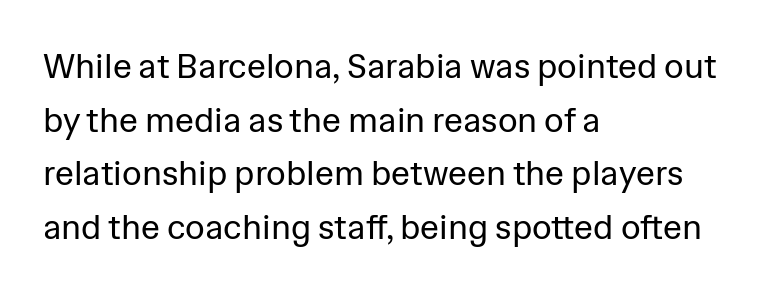
{"serif": "no", "italic": "no", "bold": "no", "weight": "regular", "width": "normal", "stroke_contrast": "low", "x_height": "medium", "monospaced": "no", "underline": "no", "align": "left", "line_spacing": "normal", "line_spacing_ratio": 1.58, "letter_spacing": "normal", "letter_spacing_em": 0.0, "glyph_px": 34}
